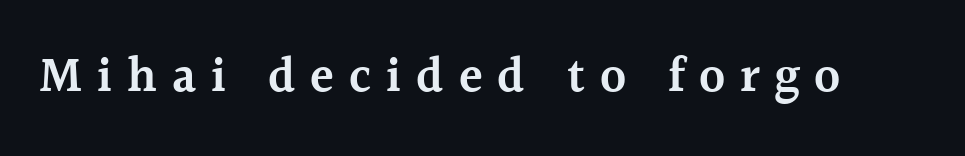
{"serif": "yes", "italic": "no", "bold": "semi", "weight": "semibold", "width": "normal", "x_height": "medium", "monospaced": "no", "underline": "no", "letter_spacing": "wide", "letter_spacing_em": 0.3, "glyph_px": 49}
